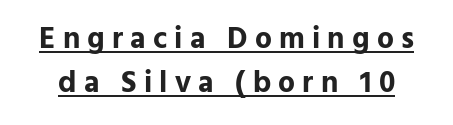
Serifs: no, the terminals of the letterforms are clean. A normal amount of white space separates one row of letters from the next. Here the designer chose a conventional face with non-uniform glyph widths. Thick stems and heavy bowls — unmistakably bold. Italic? Not at all — the glyphs are vertical. Is there an underline? Yes — a line sits under the letters.
